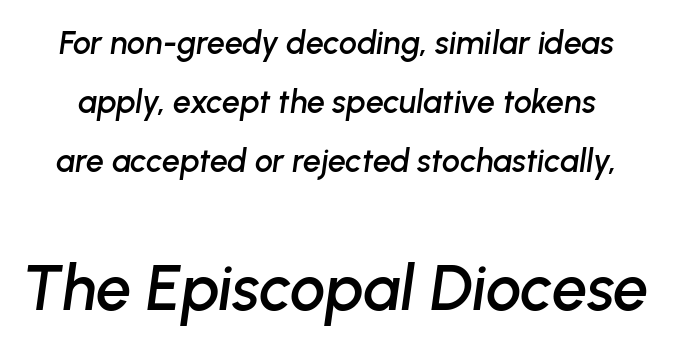
The image shows 63 px text type, italic (leaning right); set line spacing 1.84x, normal letter spacing, not underlined; the second (bottom) block is 1.97x larger; low stroke contrast and a medium x-height.
